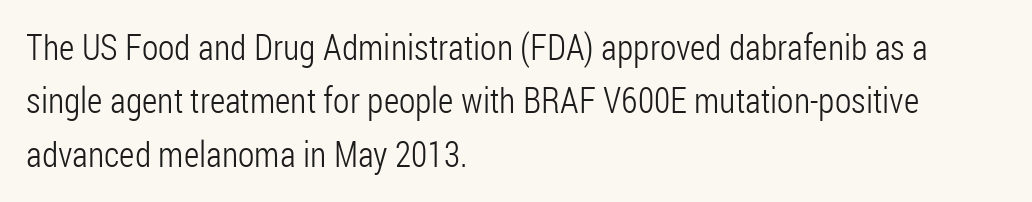
{"serif": "no", "italic": "no", "bold": "no", "weight": "light", "width": "condensed", "stroke_contrast": "low", "x_height": "medium", "monospaced": "no", "underline": "no", "align": "left", "line_spacing": "normal", "line_spacing_ratio": 1.48, "letter_spacing": "normal", "letter_spacing_em": 0.0, "glyph_px": 36}
